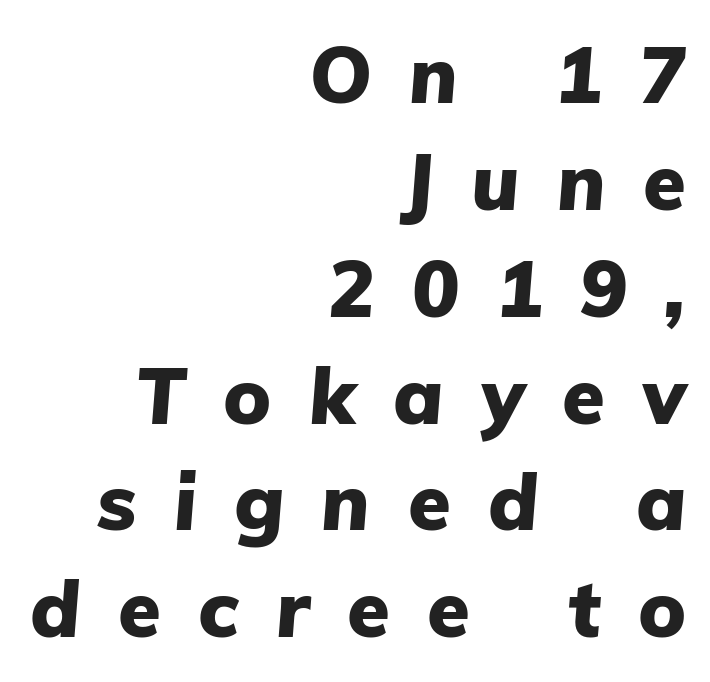
{"italic": "yes", "lean": "right", "slant_degrees": 5, "bold": "yes", "weight": "heavy", "width": "normal", "stroke_contrast": "low", "x_height": "medium", "monospaced": "no", "underline": "no", "align": "right", "line_spacing": "normal", "line_spacing_ratio": 1.37, "letter_spacing": "wide", "letter_spacing_em": 0.48, "glyph_px": 78}
